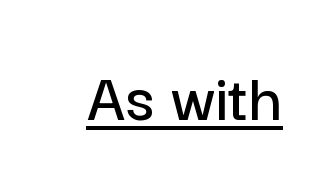
Q: Is the text italic (slanted)? A: No, it is upright.
Q: Is the typeface a serif or a sans-serif typeface? A: Sans-serif.
Q: Is the text underlined? A: Yes.
Q: Is the spacing between letters normal or unusually wide? A: Normal.
Q: Width (condensed, normal, or wide)? A: Normal.
Q: Stroke contrast? A: Low.
Q: x-height? A: Medium.
Q: Monospaced? A: No.
